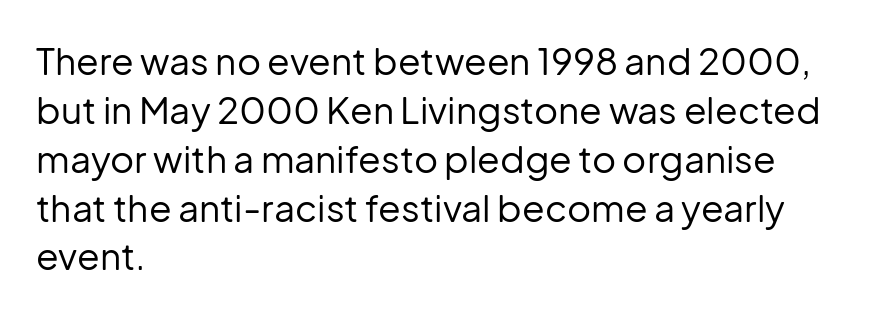
Q: Is the text bold? A: No.
Q: Is the text italic (slanted)? A: No, it is upright.
Q: Is the typeface a serif or a sans-serif typeface? A: Sans-serif.
Q: Is the text underlined? A: No.
Q: How is the paragraph aligned? A: Left-aligned.
Q: Is the spacing between letters normal or unusually wide? A: Normal.
Q: Is the spacing between lines tight, normal or loose? A: Normal.
Q: Width (condensed, normal, or wide)? A: Normal.
Q: Stroke contrast? A: Low.
Q: x-height? A: Medium.
Q: Monospaced? A: No.
